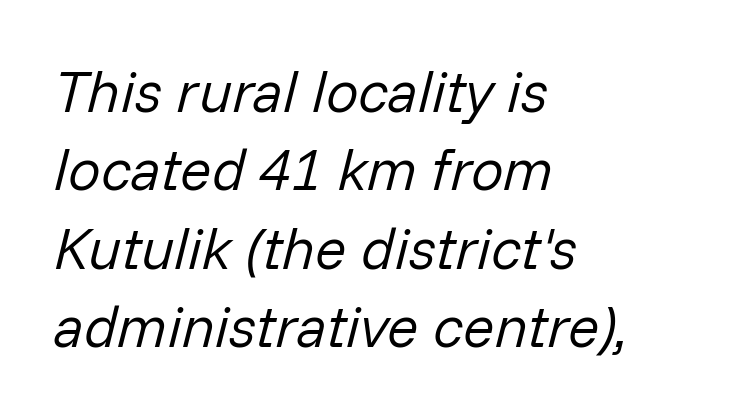
Casual observation: everything's shoved over to the left. Has an underline been added? It has not. The passage shown is not bold in any degree. Glyph-to-glyph distance matches everyday printed text.
